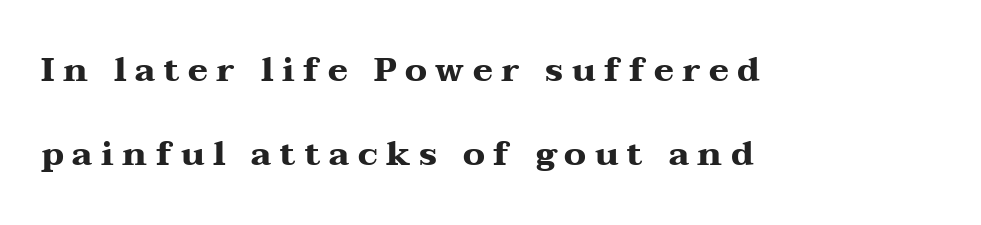
Q: Is the text bold? A: Yes.
Q: Is the text italic (slanted)? A: No, it is upright.
Q: Is the typeface a serif or a sans-serif typeface? A: Serif.
Q: Is the text underlined? A: No.
Q: How is the paragraph aligned? A: Left-aligned.
Q: Is the spacing between letters normal or unusually wide? A: Unusually wide.
Q: Is the spacing between lines tight, normal or loose? A: Loose.
Q: Width (condensed, normal, or wide)? A: Wide.
Q: Stroke contrast? A: Medium.
Q: x-height? A: Medium.
Q: Monospaced? A: No.
